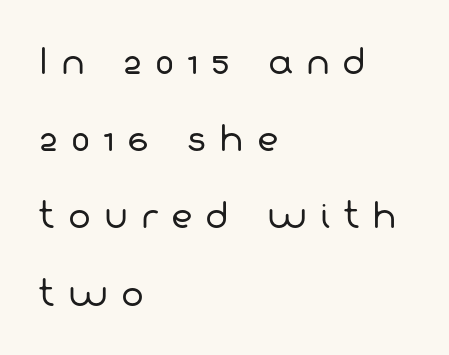
The image shows 34 px regular-weight sans-serif type; set left-aligned, loose line spacing (2.27x), unusually wide letter spacing (+0.38 em), not underlined; low stroke contrast and a medium x-height.
